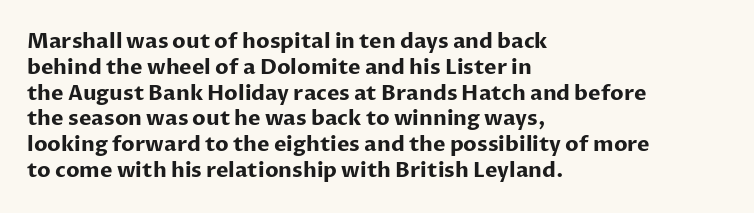
Q: Is the text bold? A: Yes.
Q: Is the text italic (slanted)? A: No, it is upright.
Q: Is the text underlined? A: No.
Q: How is the paragraph aligned? A: Left-aligned.
Q: Is the spacing between letters normal or unusually wide? A: Normal.
